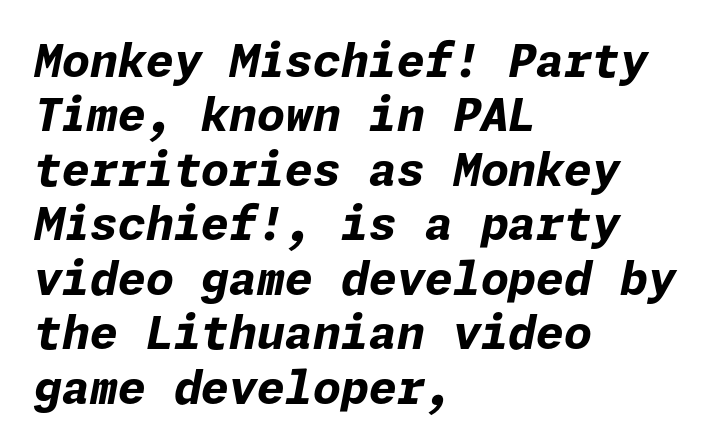
Q: Is the text bold? A: Yes.
Q: Is the text italic (slanted)? A: Yes, it leans right by about 11 degrees.
Q: Is the text underlined? A: No.
Q: How is the paragraph aligned? A: Left-aligned.
Q: Is the spacing between letters normal or unusually wide? A: Normal.
Q: Width (condensed, normal, or wide)? A: Normal.
Q: Stroke contrast? A: Low.
Q: x-height? A: Medium.
